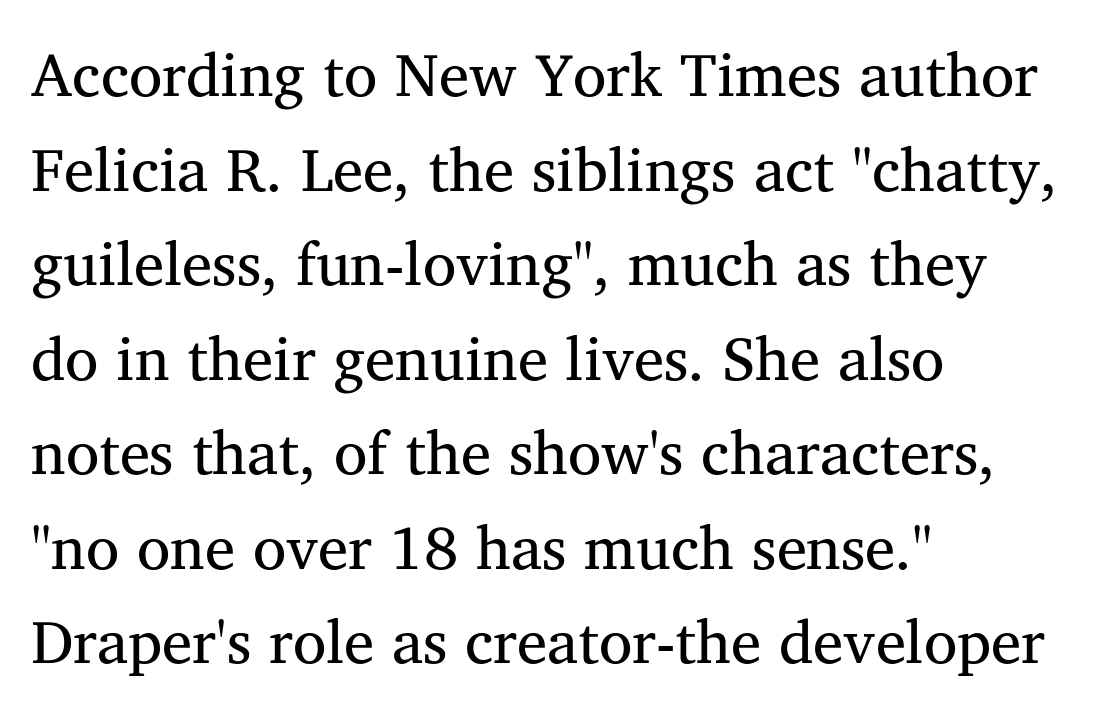
The characters display serif detailing at their extremities. Beneath every word, the page is bare. The rows are spaced the way most documents space them. A classic flush-left, rag-right setting is used for this passage.
